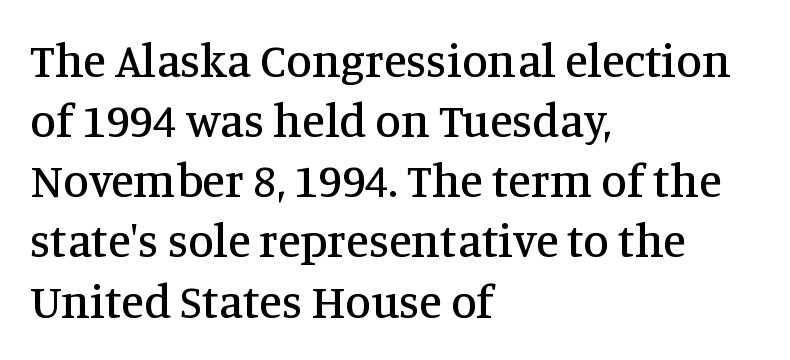
The image shows 47 px serif type, upright; set left-aligned, normal line spacing (1.28x), normal letter spacing, not underlined; medium stroke contrast and a large x-height.
